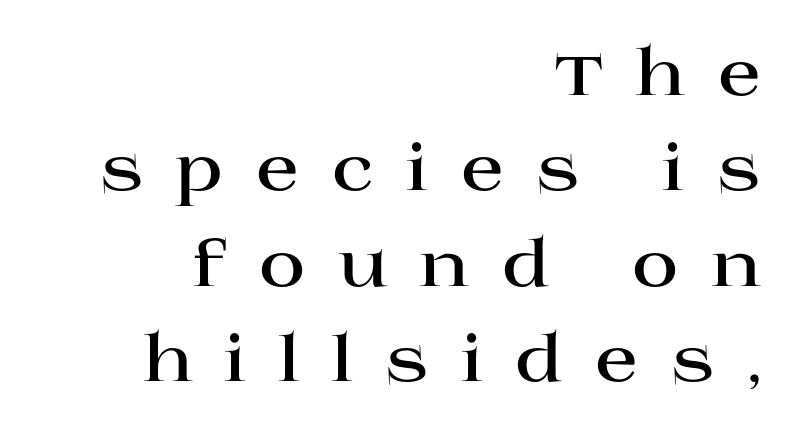
Q: Is the text bold? A: Yes.
Q: Is the text italic (slanted)? A: No, it is upright.
Q: Is the typeface a serif or a sans-serif typeface? A: Serif.
Q: Is the text underlined? A: No.
Q: How is the paragraph aligned? A: Right-aligned.
Q: Is the spacing between letters normal or unusually wide? A: Unusually wide.
Q: Is the spacing between lines tight, normal or loose? A: Normal.
Q: Width (condensed, normal, or wide)? A: Wide.
Q: Stroke contrast? A: High.
Q: x-height? A: Large.
Q: Monospaced? A: No.
